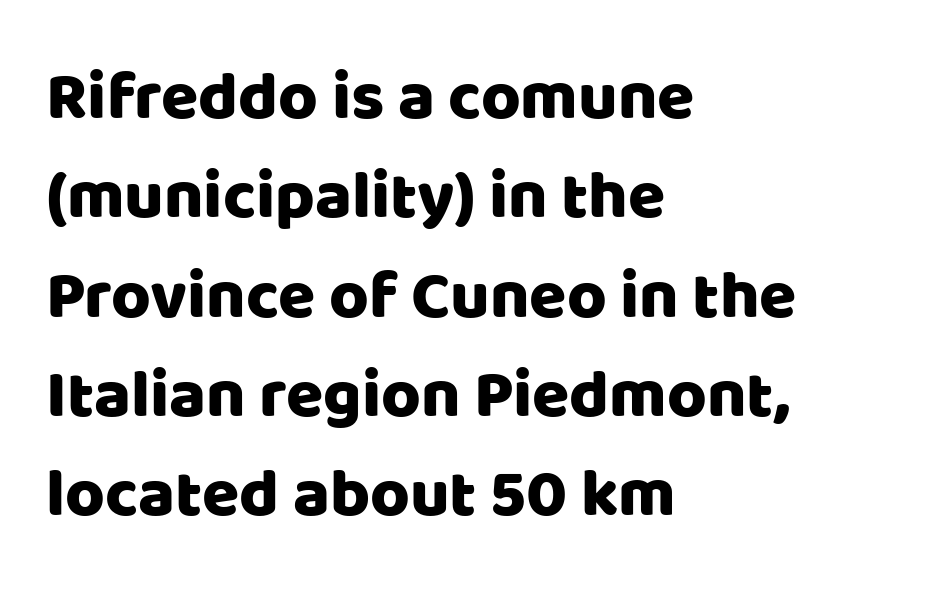
Q: Is the text italic (slanted)? A: No, it is upright.
Q: Is the typeface a serif or a sans-serif typeface? A: Sans-serif.
Q: Is the text underlined? A: No.
Q: How is the paragraph aligned? A: Left-aligned.
Q: Is the spacing between letters normal or unusually wide? A: Normal.
Q: Is the spacing between lines tight, normal or loose? A: Normal.
Q: Width (condensed, normal, or wide)? A: Normal.
Q: Stroke contrast? A: Low.
Q: x-height? A: Large.
Q: Monospaced? A: No.
